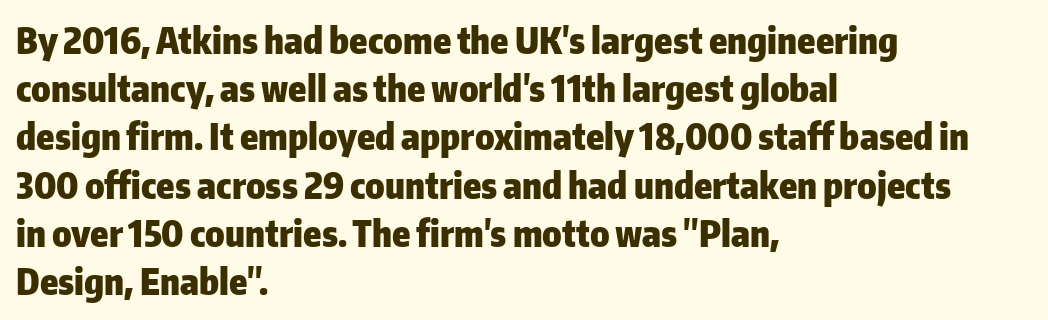
{"serif": "no", "italic": "no", "bold": "yes", "weight": "heavy", "width": "normal", "stroke_contrast": "low", "x_height": "medium", "monospaced": "no", "underline": "no", "align": "left", "line_spacing": "normal", "line_spacing_ratio": 1.34, "letter_spacing": "normal", "letter_spacing_em": 0.0, "glyph_px": 36}
